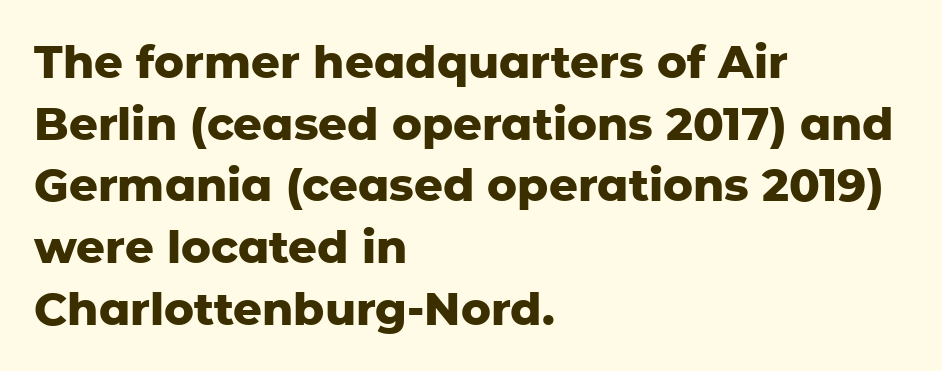
The image shows 45 px heavy sans-serif type, upright; set left-aligned, normal line spacing (1.37x), normal letter spacing, not underlined; low stroke contrast and a medium x-height.
